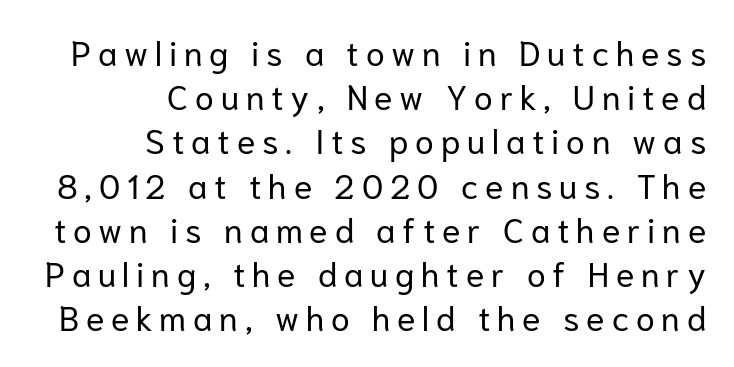
{"serif": "no", "italic": "no", "bold": "no", "weight": "regular", "width": "normal", "stroke_contrast": "low", "x_height": "medium", "monospaced": "no", "underline": "no", "align": "right", "line_spacing": "normal", "line_spacing_ratio": 1.3, "letter_spacing": "wide", "letter_spacing_em": 0.2, "glyph_px": 34}
